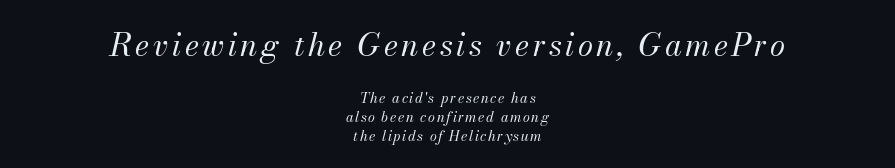
In terms of leading, this rendering sits right in the middle. Visually, the top section dominates because its glyphs are scaled up. Slanted lettering throughout. The passage is arranged like a title page — every line centered. Spacing verdict: proportional, widths tailored to each character.
